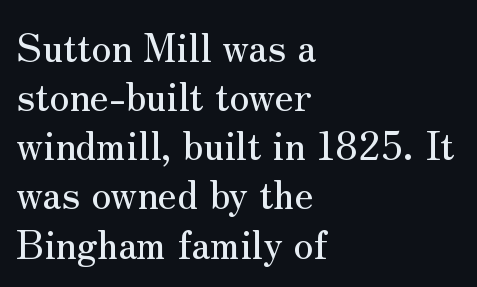
{"serif": "yes", "italic": "no", "width": "normal", "stroke_contrast": "medium", "x_height": "small", "monospaced": "no", "underline": "no", "align": "left", "line_spacing": "normal", "line_spacing_ratio": 1.26, "letter_spacing": "normal", "letter_spacing_em": 0.0, "glyph_px": 39}
